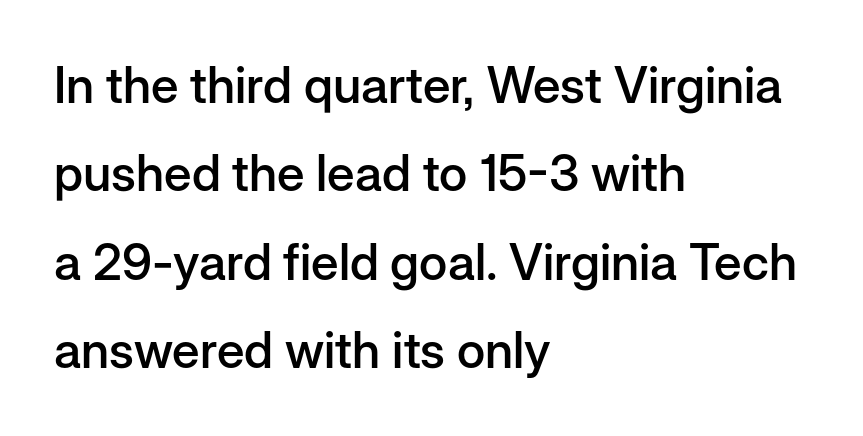
The image shows 50 px semibold sans-serif type, upright; set left-aligned, line spacing 1.77x, normal letter spacing, not underlined; low stroke contrast and a medium x-height.
